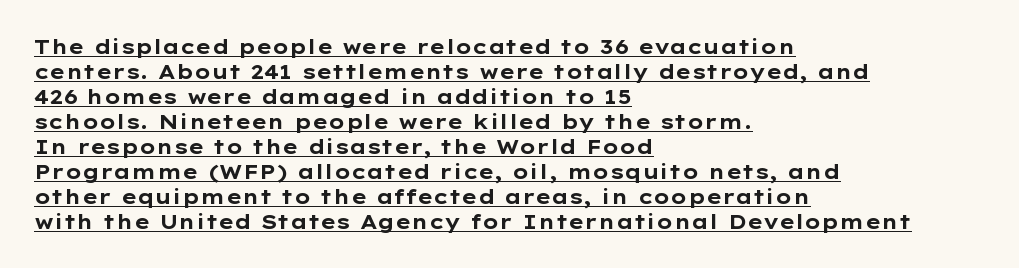
The image shows 20 px bold type, upright; set left-aligned, normal line spacing (1.25x), normal letter spacing, underlined.
